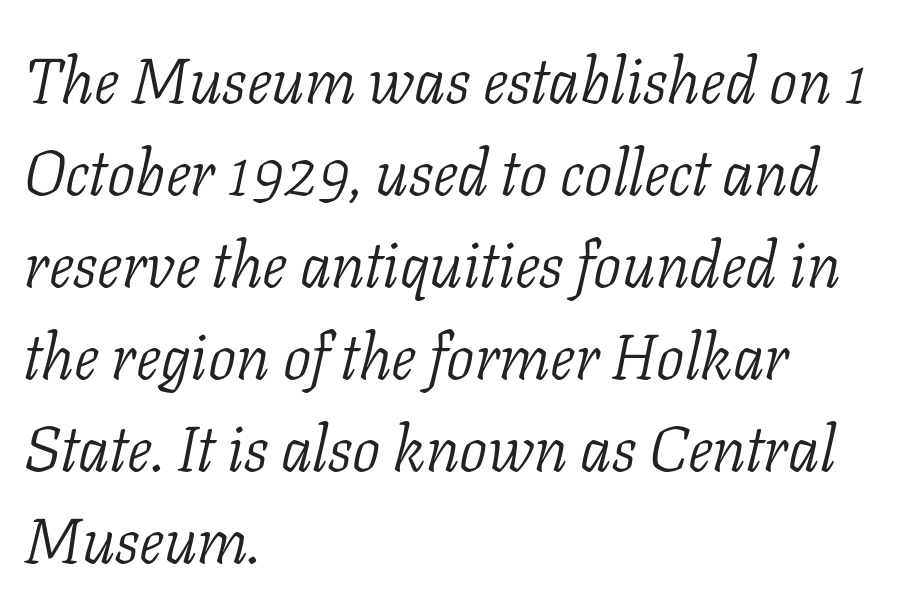
Q: Is the text bold? A: No.
Q: Is the text italic (slanted)? A: Yes, it leans right by about 11 degrees.
Q: Is the typeface a serif or a sans-serif typeface? A: Serif.
Q: Is the text underlined? A: No.
Q: How is the paragraph aligned? A: Left-aligned.
Q: Is the spacing between letters normal or unusually wide? A: Normal.
Q: Is the spacing between lines tight, normal or loose? A: Normal.
Q: Width (condensed, normal, or wide)? A: Normal.
Q: Stroke contrast? A: Low.
Q: x-height? A: Medium.
Q: Monospaced? A: No.
